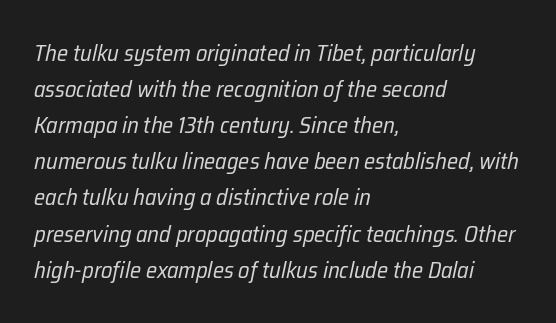
The image shows 23 px text type, italic (leaning right); set left-aligned, normal line spacing (1.57x), normal letter spacing, not underlined.
